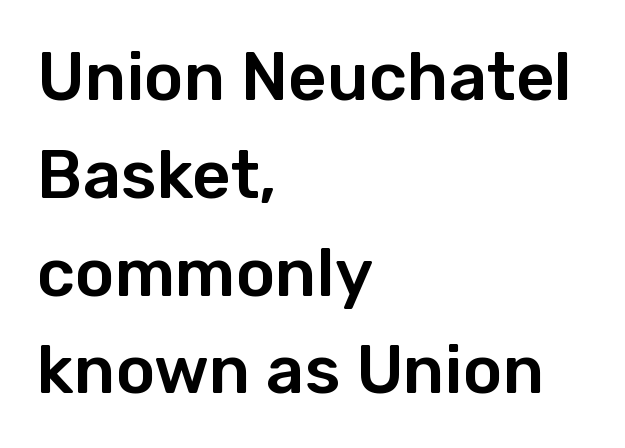
Check under the words: just untouched page. The compositor pushed each line to the left boundary. This sample keeps an unexceptional amount of space between lines. A typesetter would call this proportional, since set widths differ per character. If you drew a line through each stem, it would be perfectly vertical.
